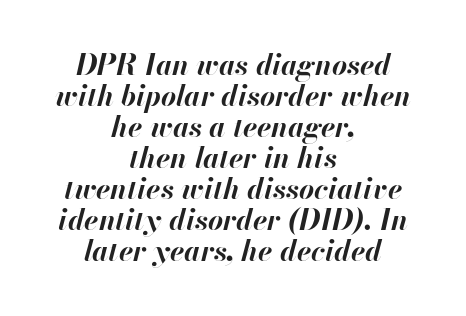
{"italic": "yes", "lean": "right", "slant_degrees": 13, "bold": "yes", "weight": "bold", "width": "normal", "stroke_contrast": "high", "x_height": "small", "monospaced": "no", "underline": "no", "align": "center", "line_spacing": "tight", "line_spacing_ratio": 1.07, "letter_spacing": "normal", "letter_spacing_em": 0.0, "glyph_px": 29}
